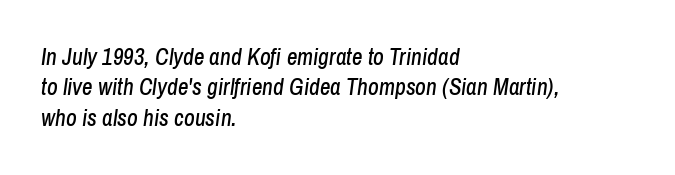
The image shows 23 px text type, italic (leaning right); set left-aligned, normal line spacing (1.32x), normal letter spacing, not underlined.
